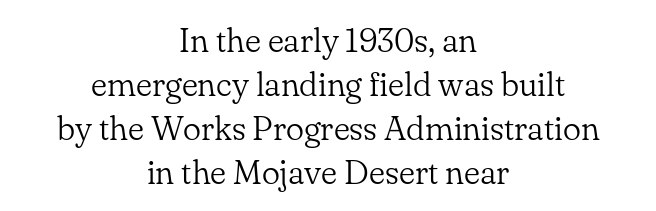
The typeface has the unassuming heft of standard copy or less. A typesetter would call this proportional, since set widths differ per character. Does the copy run flush right? No — it is centered line by line. Observe the serifs anchoring each vertical stroke in this sample. Is there much room between lines? A standard amount, neither cramped nor airy.
